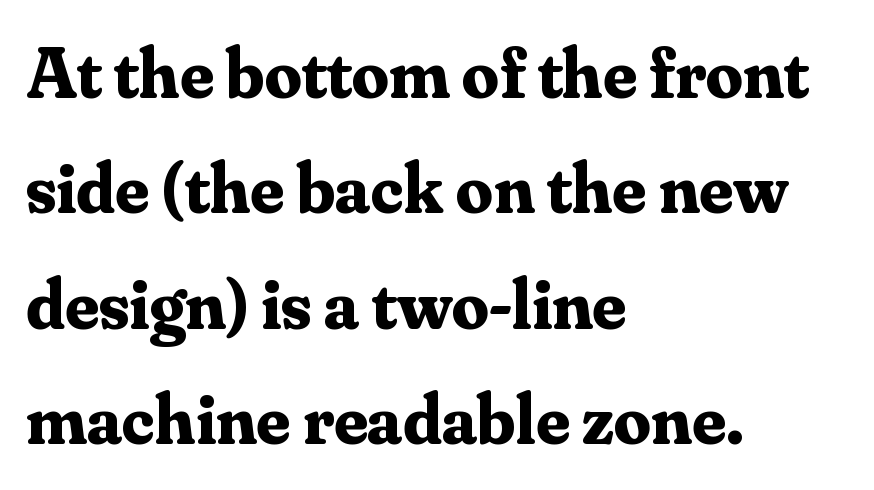
{"serif": "yes", "italic": "no", "bold": "yes", "weight": "bold", "width": "normal", "stroke_contrast": "medium", "x_height": "small", "monospaced": "no", "underline": "no", "align": "left", "line_spacing": "normal", "line_spacing_ratio": 1.58, "letter_spacing": "normal", "letter_spacing_em": 0.0, "glyph_px": 73}
